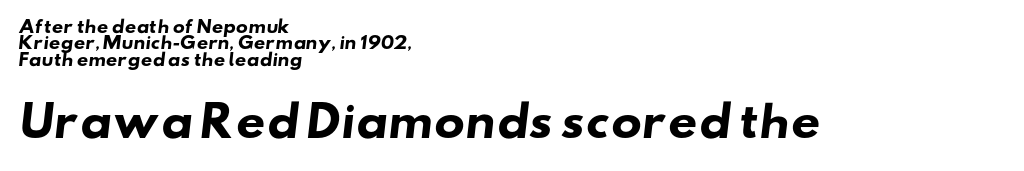
Q: Is the text bold? A: Yes.
Q: Is the typeface a serif or a sans-serif typeface? A: Sans-serif.
Q: Is the text underlined? A: No.
Q: How is the paragraph aligned? A: Left-aligned.
Q: Is the spacing between letters normal or unusually wide? A: Normal.
Q: Is the spacing between lines tight, normal or loose? A: Tight.
Q: Which block of text is set in a larger size, the first (top) or the second (bottom)? A: The second (bottom) one.
Q: Width (condensed, normal, or wide)? A: Wide.
Q: Stroke contrast? A: Low.
Q: x-height? A: Small.
Q: Monospaced? A: No.
